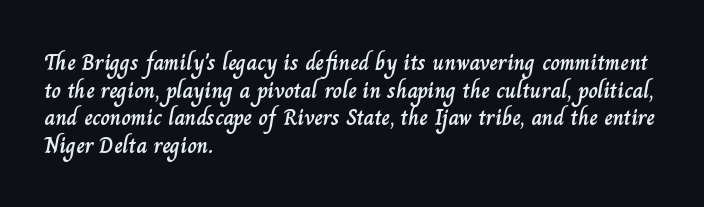
{"underline": "no", "align": "left", "line_spacing_ratio": 1.2, "letter_spacing": "normal", "letter_spacing_em": 0.0, "glyph_px": 23}
